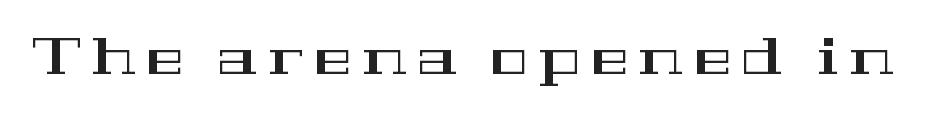
Q: Is the text italic (slanted)? A: No, it is upright.
Q: Is the typeface a serif or a sans-serif typeface? A: Serif.
Q: Is the text underlined? A: No.
Q: Is the spacing between letters normal or unusually wide? A: Unusually wide.
Q: Width (condensed, normal, or wide)? A: Wide.
Q: Stroke contrast? A: High.
Q: x-height? A: Medium.
Q: Monospaced? A: No.
